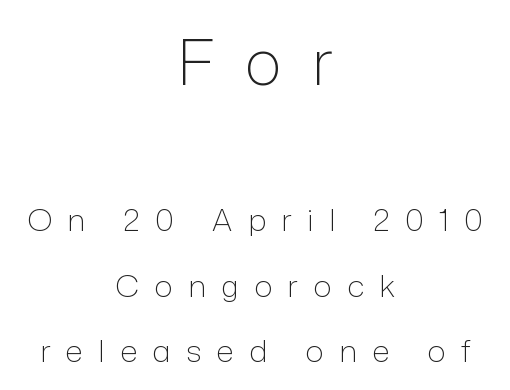
{"serif": "no", "italic": "no", "bold": "no", "weight": "light", "width": "normal", "stroke_contrast": "low", "x_height": "medium", "monospaced": "no", "underline": "no", "align": "center", "line_spacing": "loose", "line_spacing_ratio": 2.11, "letter_spacing": "wide", "letter_spacing_em": 0.49, "larger_block": "first", "size_ratio": 2.0, "glyph_px": 62}
